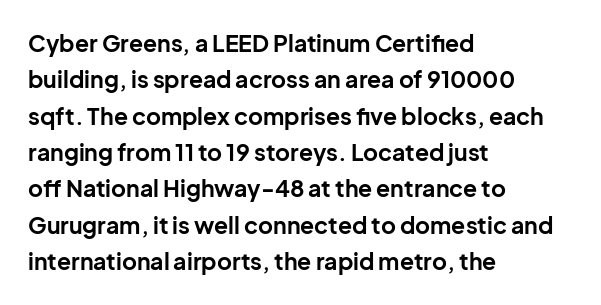
The image shows 23 px bold type, upright; set left-aligned, normal line spacing (1.58x), normal letter spacing, not underlined.
